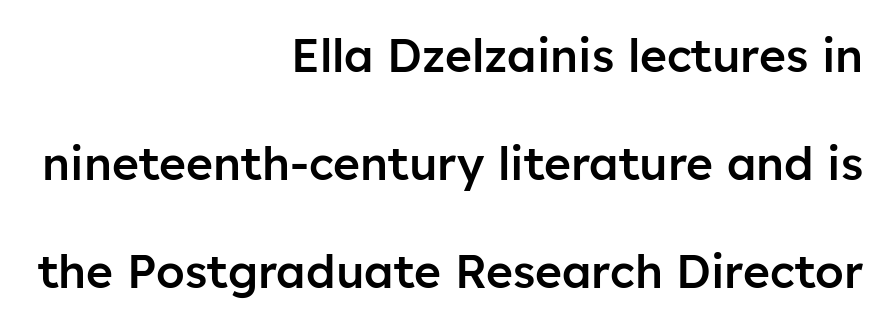
Q: Is the text bold? A: Semi-bold.
Q: Is the text italic (slanted)? A: No, it is upright.
Q: Is the typeface a serif or a sans-serif typeface? A: Sans-serif.
Q: Is the text underlined? A: No.
Q: How is the paragraph aligned? A: Right-aligned.
Q: Is the spacing between letters normal or unusually wide? A: Normal.
Q: Is the spacing between lines tight, normal or loose? A: Loose.
Q: Width (condensed, normal, or wide)? A: Normal.
Q: Stroke contrast? A: Low.
Q: x-height? A: Medium.
Q: Monospaced? A: No.
